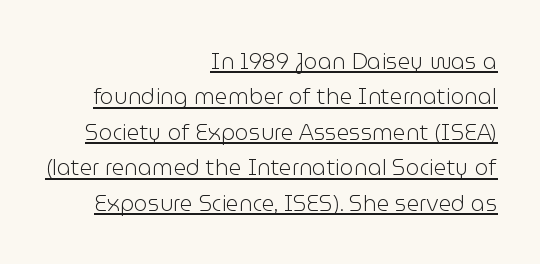
Q: Is the text bold? A: No.
Q: Is the text italic (slanted)? A: No, it is upright.
Q: Is the text underlined? A: Yes.
Q: How is the paragraph aligned? A: Right-aligned.
Q: Is the spacing between letters normal or unusually wide? A: Normal.
Q: Is the spacing between lines tight, normal or loose? A: Normal.
